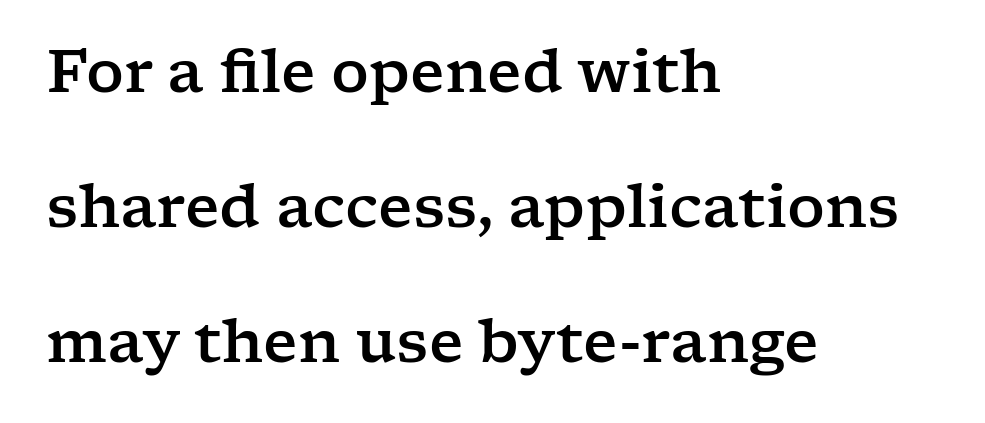
The image shows 59 px wide serif type, upright; set left-aligned, loose line spacing (2.29x), normal letter spacing, not underlined; low stroke contrast and a medium x-height.
